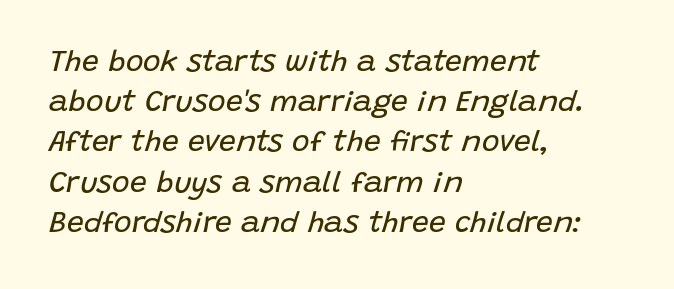
Q: Is the text bold? A: No.
Q: Is the text italic (slanted)? A: Yes, it leans right by about 15 degrees.
Q: Is the text underlined? A: No.
Q: How is the paragraph aligned? A: Left-aligned.
Q: Is the spacing between letters normal or unusually wide? A: Normal.
Q: Is the spacing between lines tight, normal or loose? A: Normal.
Q: Width (condensed, normal, or wide)? A: Normal.
Q: Stroke contrast? A: Low.
Q: x-height? A: Large.
Q: Monospaced? A: No.
